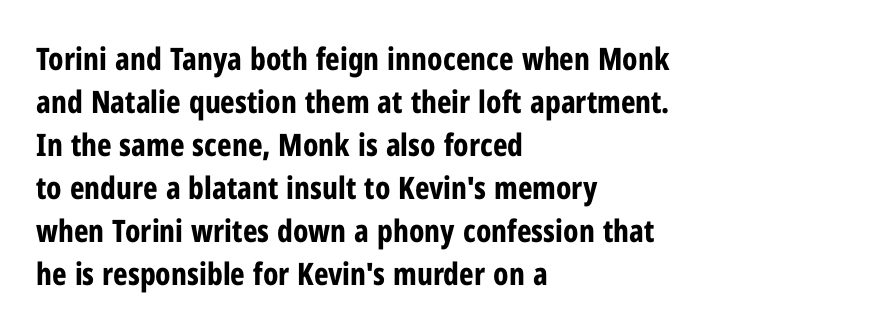
{"serif": "no", "italic": "no", "bold": "yes", "weight": "bold", "width": "condensed", "stroke_contrast": "low", "x_height": "medium", "monospaced": "no", "underline": "no", "align": "left", "line_spacing": "normal", "line_spacing_ratio": 1.39, "letter_spacing": "normal", "letter_spacing_em": 0.0, "glyph_px": 31}
